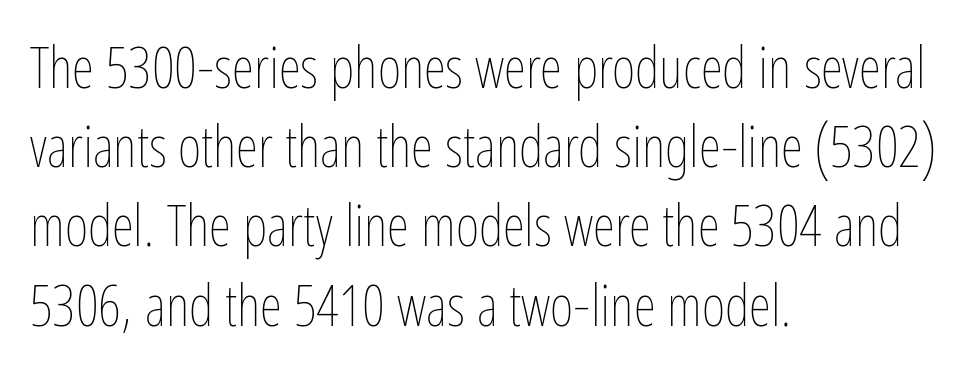
The gap between lines stays unmarked. Stems here are at most as thick as an everyday book face. Words appear dense and cohesive because spacing is normal. The rendering uses a moderate line-height, typical for paragraphs. The passage shown is typed in a proportional face where columns would drift.
